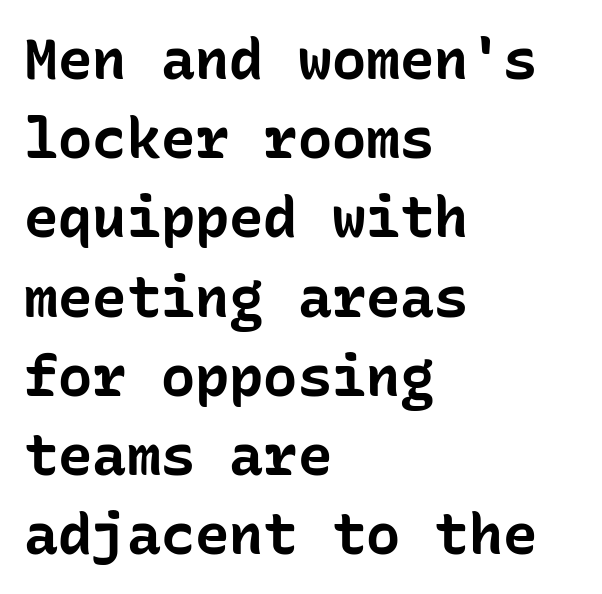
The face used here is rendered with its standard letterfit. Upright lettering throughout. This rendering employs a face without finishing strokes, i.e., a sans-serif. Looks like terminal output: every glyph gets an equal slot. The rendering uses a bold face; every stroke is thick and dark.
